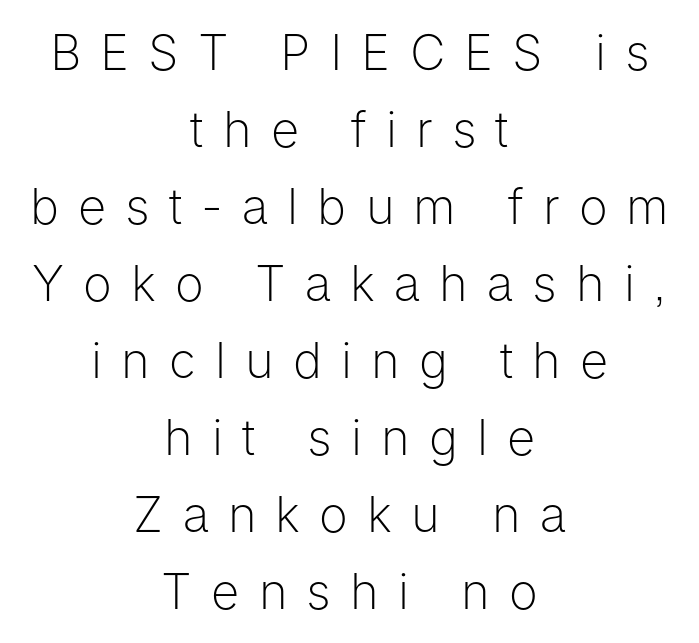
Q: Is the text bold? A: No.
Q: Is the text italic (slanted)? A: No, it is upright.
Q: Is the typeface a serif or a sans-serif typeface? A: Sans-serif.
Q: Is the text underlined? A: No.
Q: How is the paragraph aligned? A: Centered.
Q: Is the spacing between letters normal or unusually wide? A: Unusually wide.
Q: Is the spacing between lines tight, normal or loose? A: Normal.
Q: Width (condensed, normal, or wide)? A: Normal.
Q: Stroke contrast? A: Low.
Q: x-height? A: Medium.
Q: Monospaced? A: No.
